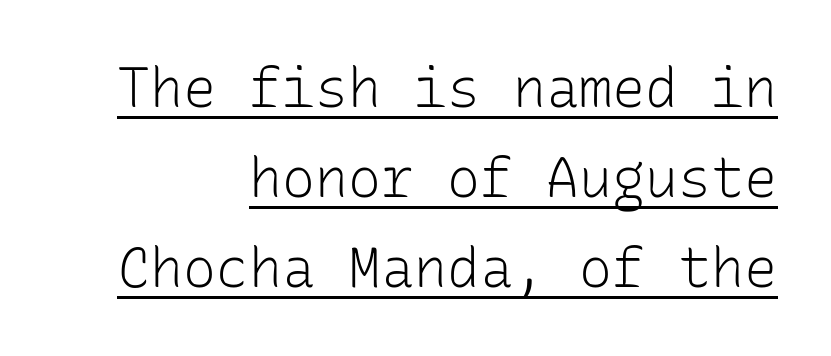
{"serif": "no", "italic": "no", "bold": "no", "weight": "light", "width": "normal", "stroke_contrast": "low", "x_height": "medium", "monospaced": "yes", "underline": "yes", "align": "right", "line_spacing": "normal", "line_spacing_ratio": 1.64, "letter_spacing": "normal", "letter_spacing_em": 0.0, "glyph_px": 55}
